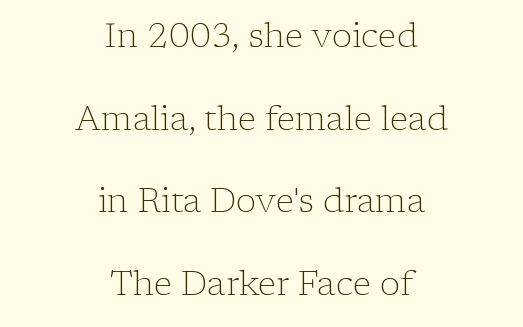
Q: Is the text bold? A: No.
Q: Is the text italic (slanted)? A: No, it is upright.
Q: Is the typeface a serif or a sans-serif typeface? A: Serif.
Q: Is the text underlined? A: No.
Q: How is the paragraph aligned? A: Centered.
Q: Is the spacing between letters normal or unusually wide? A: Normal.
Q: Is the spacing between lines tight, normal or loose? A: Loose.
Q: Width (condensed, normal, or wide)? A: Normal.
Q: Stroke contrast? A: Low.
Q: x-height? A: Medium.
Q: Monospaced? A: No.
